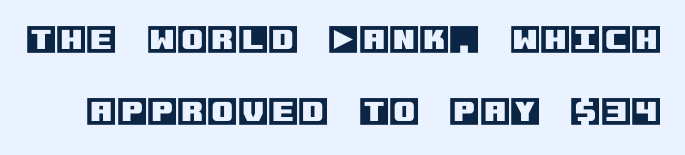
{"italic": "no", "width": "normal", "x_height": "large", "underline": "no", "line_spacing": "loose", "line_spacing_ratio": 2.33, "letter_spacing": "normal", "letter_spacing_em": 0.0, "glyph_px": 31}
